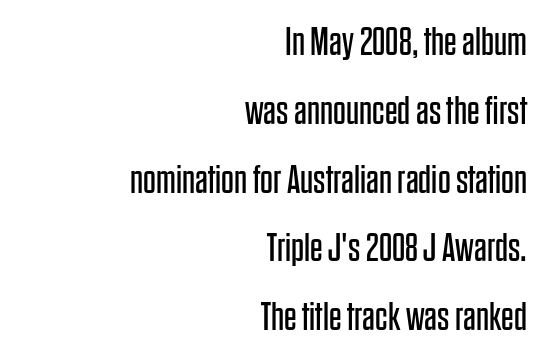
Each letter's strokes conclude bluntly, with no projecting serifs. Quick note: not italic, upright. A quiet, ordinary-to-light weight characterises the typeface. The passage is arranged like a letterhead date or caption credit — flush right.
